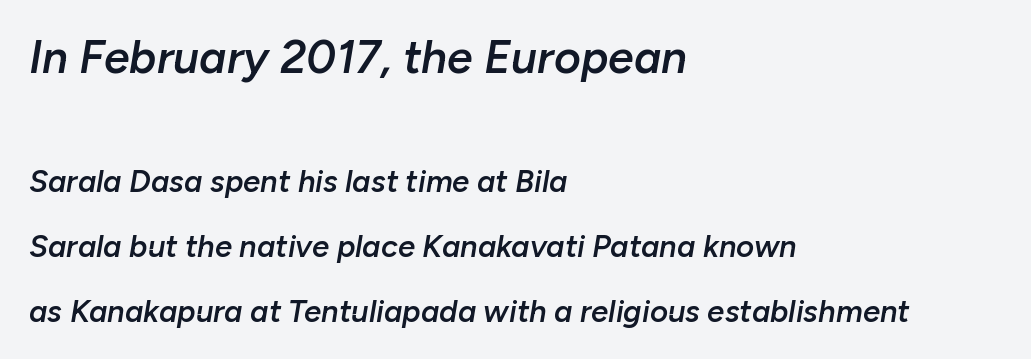
{"italic": "yes", "lean": "right", "slant_degrees": 10, "bold": "semi", "weight": "semibold", "width": "normal", "stroke_contrast": "low", "x_height": "medium", "monospaced": "no", "underline": "no", "align": "left", "line_spacing": "loose", "line_spacing_ratio": 2.09, "letter_spacing": "normal", "letter_spacing_em": 0.0, "larger_block": "first", "size_ratio": 1.48, "glyph_px": 46}
